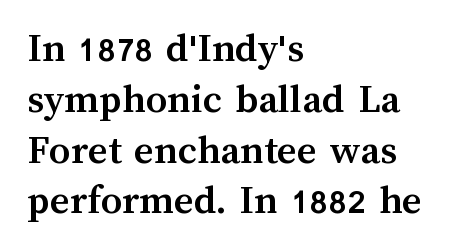
Q: Is the text bold? A: Yes.
Q: Is the text italic (slanted)? A: No, it is upright.
Q: Is the text underlined? A: No.
Q: How is the paragraph aligned? A: Left-aligned.
Q: Is the spacing between letters normal or unusually wide? A: Normal.
Q: Width (condensed, normal, or wide)? A: Normal.
Q: Stroke contrast? A: Medium.
Q: x-height? A: Medium.
Q: Monospaced? A: No.
